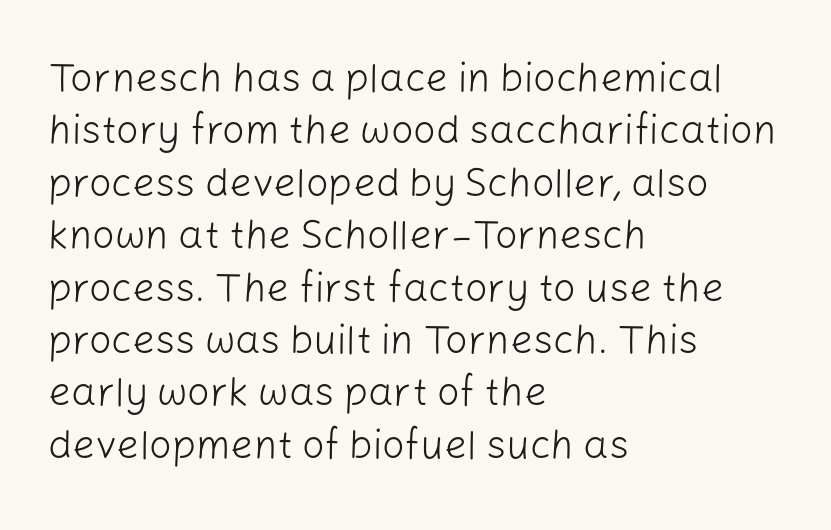
{"serif": "no", "italic": "no", "bold": "no", "weight": "light", "width": "normal", "stroke_contrast": "low", "x_height": "medium", "monospaced": "no", "underline": "no", "align": "left", "line_spacing": "normal", "line_spacing_ratio": 1.31, "letter_spacing": "normal", "letter_spacing_em": 0.0, "glyph_px": 40}
